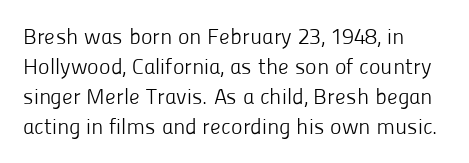
Q: Is the text bold? A: No.
Q: Is the text italic (slanted)? A: No, it is upright.
Q: Is the text underlined? A: No.
Q: How is the paragraph aligned? A: Left-aligned.
Q: Is the spacing between letters normal or unusually wide? A: Normal.
Q: Is the spacing between lines tight, normal or loose? A: Normal.
